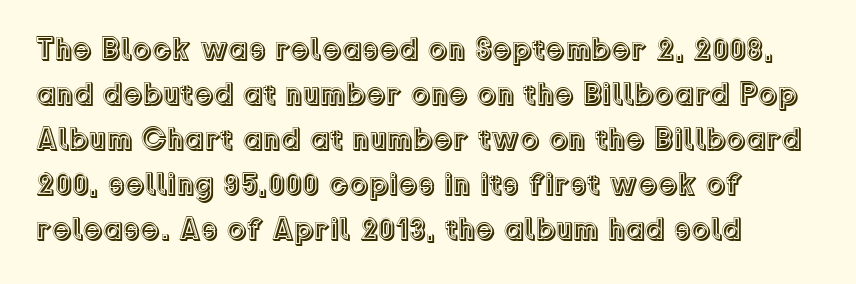
The image shows 31 px text type, upright; set normal line spacing (1.45x), normal letter spacing, not underlined; a medium x-height.
